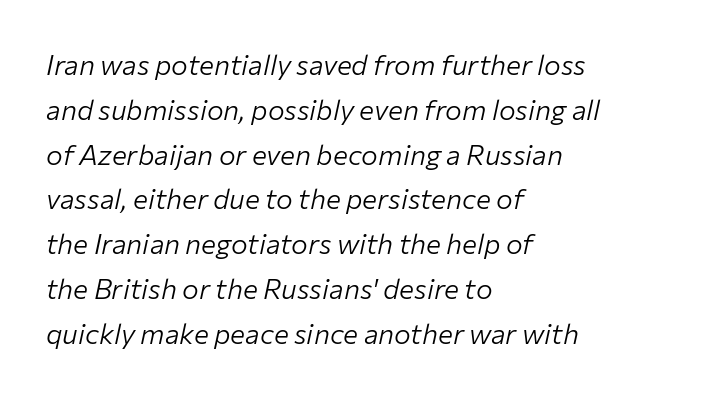
A typesetter would call this proportional, since set widths differ per character. This sample uses plain, unmodified letter spacing. Just letters on the line, the space beneath them empty. Reading down the block, your eye returns to a fixed left position each line.
